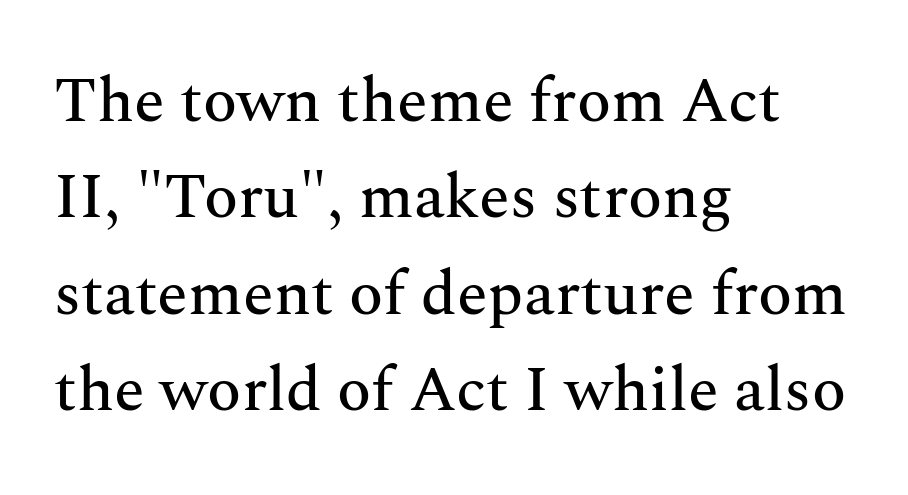
What stands out about the letter spacing? Nothing — it is the standard amount. Check where the strokes stop: tiny serifs finish them off. This sample uses an upright cut, with every glyph sitting square on the baseline. Honestly, the row spacing looks completely unremarkable. Teacher's note: observe the even left margin — that is flush-left alignment.
